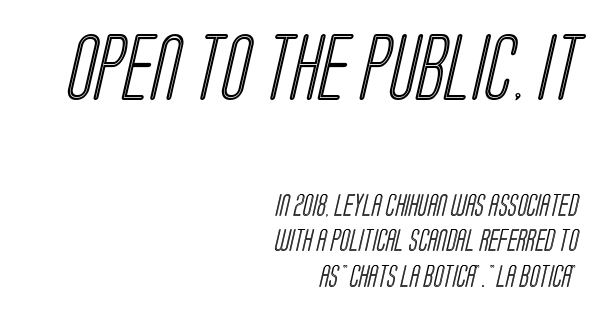
Q: Is the text underlined? A: No.
Q: How is the paragraph aligned? A: Right-aligned.
Q: Is the spacing between letters normal or unusually wide? A: Normal.
Q: Is the spacing between lines tight, normal or loose? A: Normal.
Q: Which block of text is set in a larger size, the first (top) or the second (bottom)? A: The first (top) one.
Q: Width (condensed, normal, or wide)? A: Condensed.
Q: x-height? A: Large.
Q: Monospaced? A: No.
